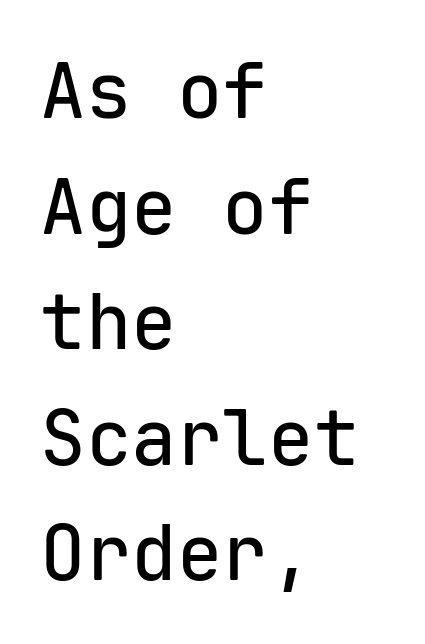
Nothing unusual about the tracking: characters are spaced as the font intends. Notice how the passage keeps a crisp vertical edge on the left only. Descenders hang freely into open space. Every character here occupies the same horizontal width, giving the sample a typewriter-like rhythm. Every character sits straight up, as roman type does. Horizontal bands of white between lines are of average thickness.
